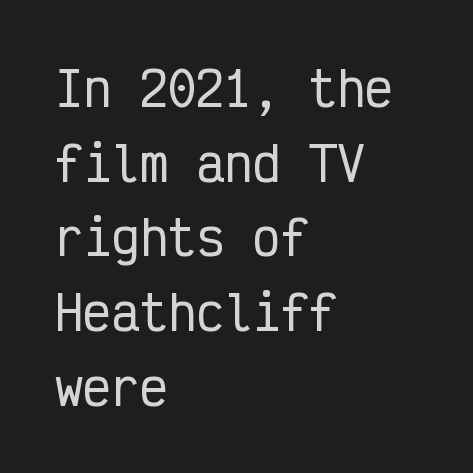
The image shows 47 px condensed sans-serif type, upright, monospaced; set left-aligned, normal line spacing (1.59x), normal letter spacing, not underlined; low stroke contrast and a medium x-height.
